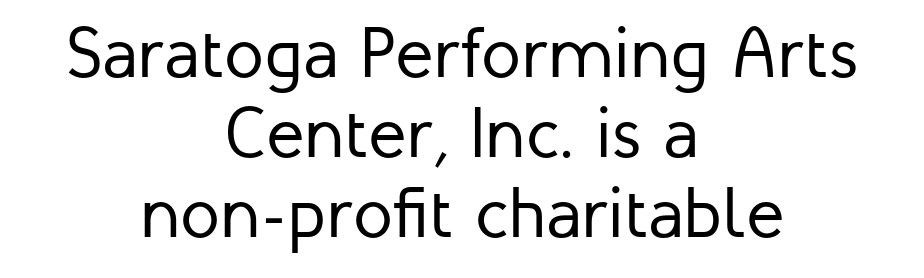
Caption: standard tracking, unaltered. The axis of the letterforms is exactly vertical. Note the varied advance widths — an 'i' is clearly narrower than an 'm'. A typesetter would call this leading minimal, almost set solid.
